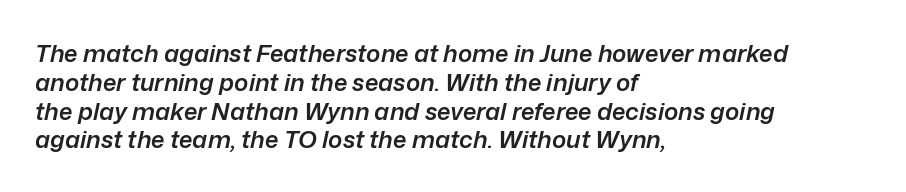
{"italic": "yes", "lean": "right", "slant_degrees": 12, "bold": "semi", "underline": "no", "align": "left", "line_spacing_ratio": 1.2, "letter_spacing": "normal", "letter_spacing_em": 0.0, "glyph_px": 24}
